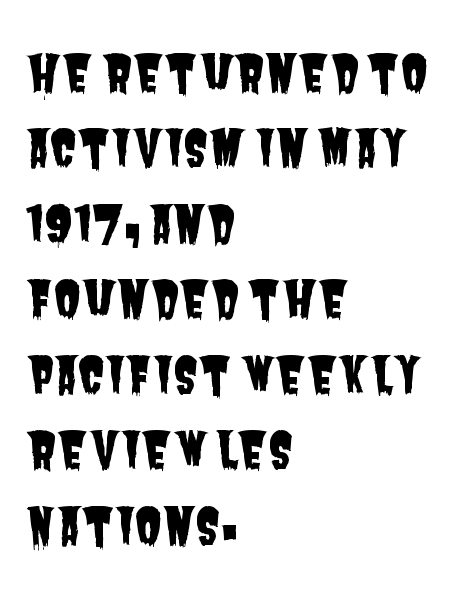
{"serif": "no", "width": "condensed", "stroke_contrast": "low", "x_height": "large", "monospaced": "no", "underline": "no", "align": "left", "line_spacing": "normal", "line_spacing_ratio": 1.51, "letter_spacing": "normal", "letter_spacing_em": 0.0, "glyph_px": 50}
